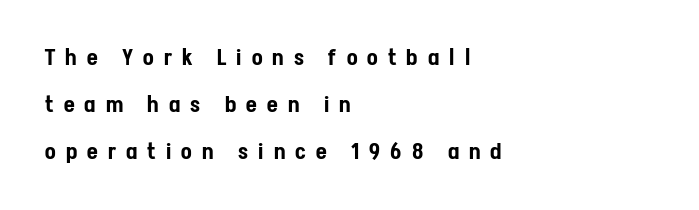
Is there any slant? The stems are plumb. Is the letter spacing exaggerated? Yes — the characters are pushed far apart. Quick note: underline off. The lines are quadded left.
